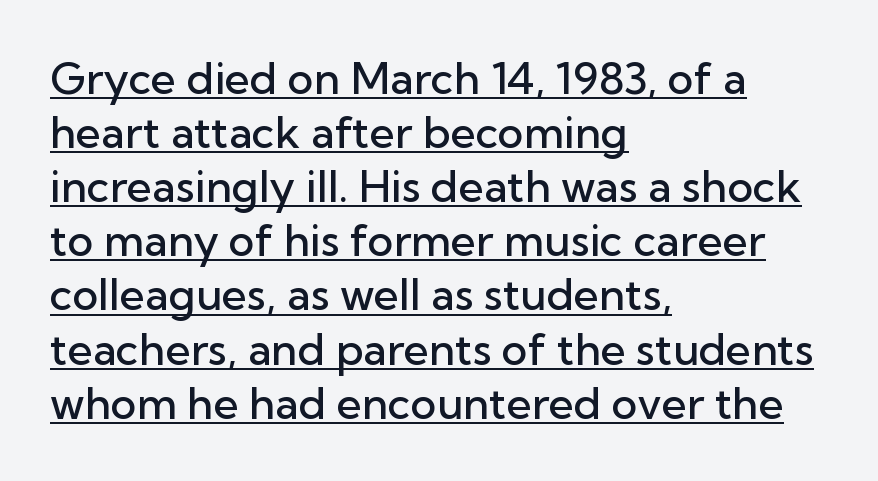
Q: Is the text bold? A: Semi-bold.
Q: Is the text italic (slanted)? A: No, it is upright.
Q: Is the typeface a serif or a sans-serif typeface? A: Sans-serif.
Q: Is the text underlined? A: Yes.
Q: How is the paragraph aligned? A: Left-aligned.
Q: Is the spacing between letters normal or unusually wide? A: Normal.
Q: Width (condensed, normal, or wide)? A: Normal.
Q: Stroke contrast? A: Low.
Q: x-height? A: Medium.
Q: Monospaced? A: No.
